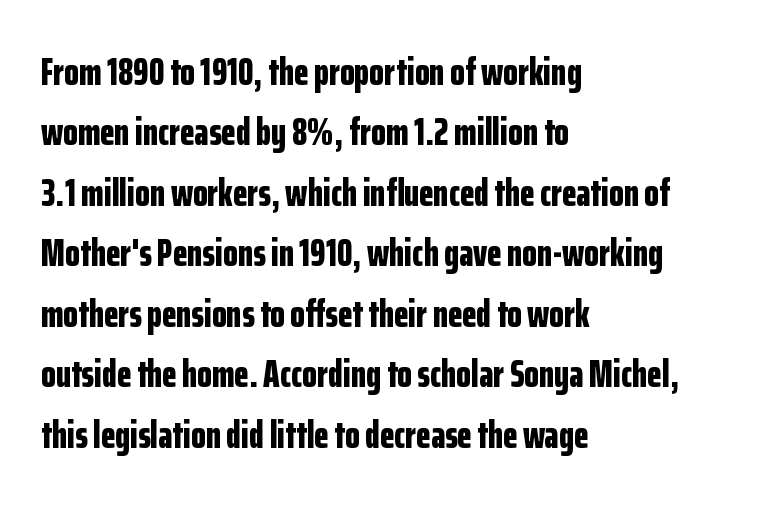
Q: Is the text bold? A: Yes.
Q: Is the text italic (slanted)? A: No, it is upright.
Q: Is the typeface a serif or a sans-serif typeface? A: Sans-serif.
Q: Is the text underlined? A: No.
Q: How is the paragraph aligned? A: Left-aligned.
Q: Is the spacing between letters normal or unusually wide? A: Normal.
Q: Is the spacing between lines tight, normal or loose? A: Normal.
Q: Width (condensed, normal, or wide)? A: Condensed.
Q: Stroke contrast? A: Low.
Q: x-height? A: Medium.
Q: Monospaced? A: No.
